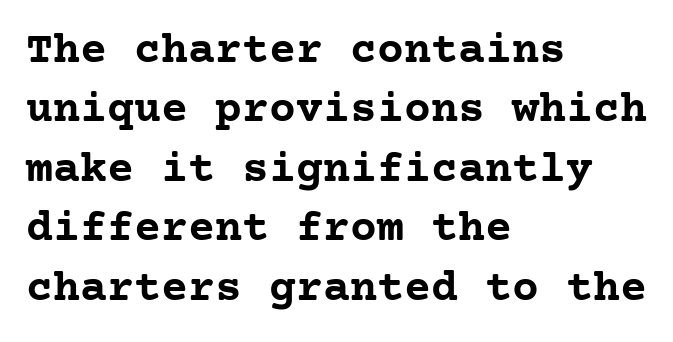
Nope, not italic — everything's standing straight. The space between consecutive lines is moderate. This is heavy type, rendered in bold. The gap between lines stays unmarked.
